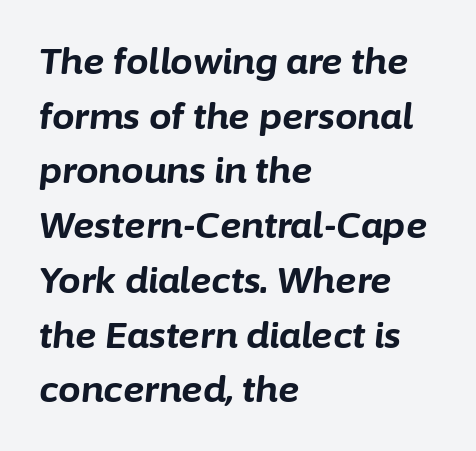
The image shows 36 px bold type, italic (leaning right); set left-aligned, normal line spacing (1.52x), normal letter spacing, not underlined; low stroke contrast and a medium x-height.
